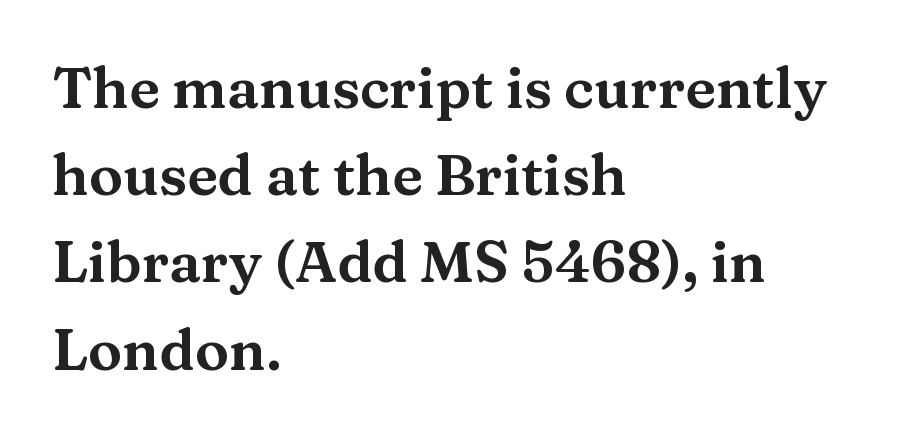
The image shows 57 px wide serif type, upright; set left-aligned, normal line spacing (1.53x), normal letter spacing, not underlined; medium stroke contrast and a medium x-height.
